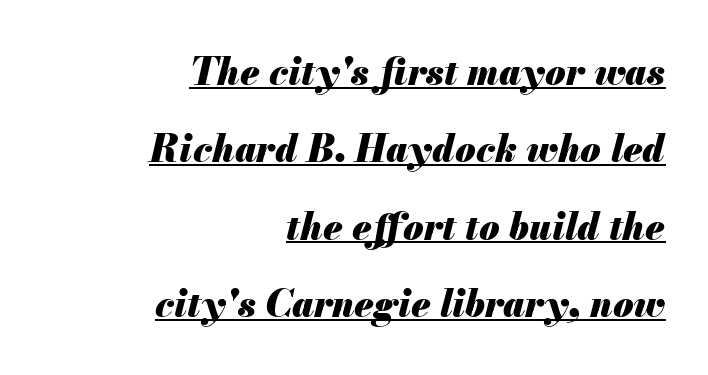
{"italic": "yes", "lean": "right", "slant_degrees": 13, "bold": "yes", "weight": "heavy", "width": "normal", "stroke_contrast": "medium", "x_height": "small", "monospaced": "no", "underline": "yes", "align": "right", "line_spacing": "loose", "line_spacing_ratio": 2.09, "letter_spacing": "normal", "letter_spacing_em": 0.0, "glyph_px": 37}
